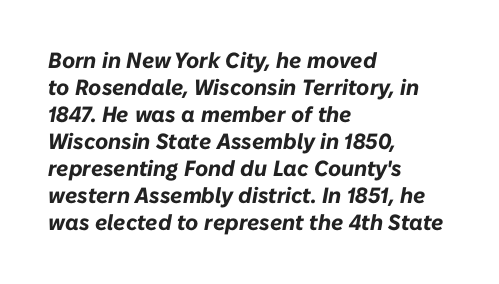
The image shows 22 px bold type, italic (leaning right); set left-aligned, line spacing 1.23x, normal letter spacing, not underlined.
